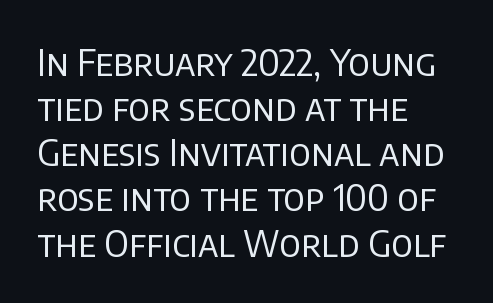
The image shows 37 px regular-weight sans-serif type, upright; set left-aligned, line spacing 1.22x, normal letter spacing, not underlined; low stroke contrast and a large x-height.
